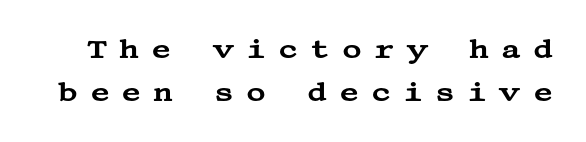
Ordinary non-slanted type is in use. Quick note: interline space is typical. Honestly, there is no underline to notice here at all. The letterforms stand isolated, each surrounded by extra space.
